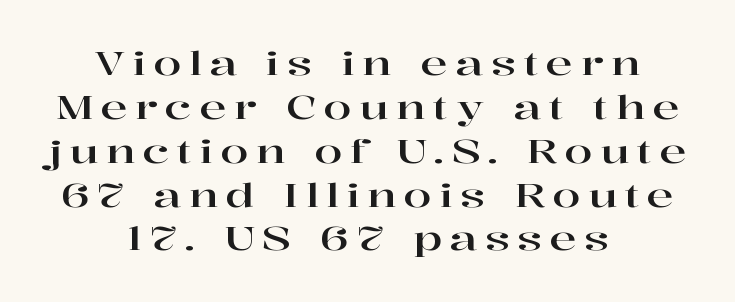
The image shows 32 px wide serif type, upright; set centered, normal line spacing (1.37x), unusually wide letter spacing (+0.24 em), not underlined; high stroke contrast and a medium x-height.
